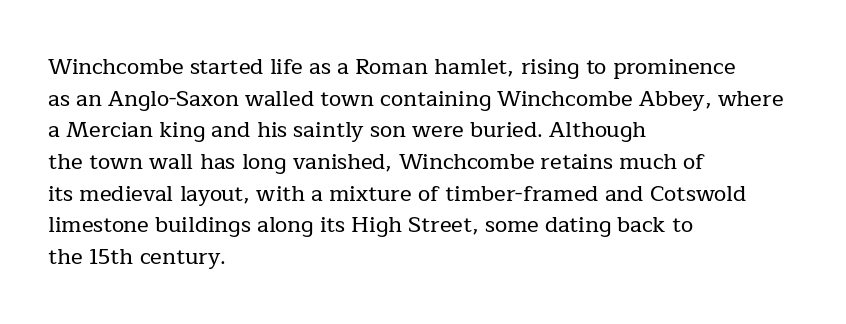
The image shows 22 px text type, upright; set left-aligned, normal line spacing (1.44x), normal letter spacing, not underlined.
